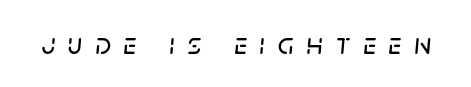
The face used here is proportionally spaced, like ordinary book or web type. The specimen omits any rule beneath the text block's lines. Italic: yes, the glyphs are oblique. The passage shown has open, widely tracked lettering throughout.
